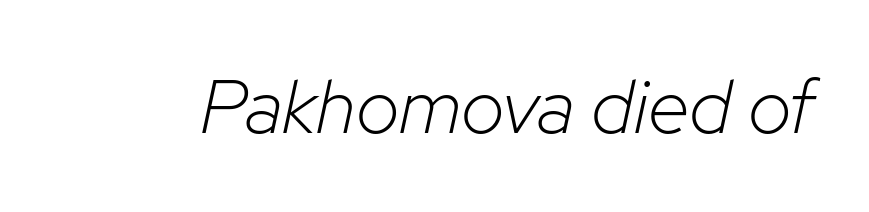
The image shows 76 px light type, italic (leaning right); set normal letter spacing, not underlined; low stroke contrast and a medium x-height.
